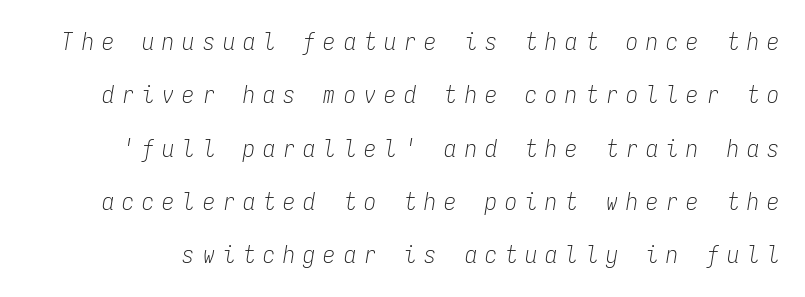
Q: Is the text bold? A: No.
Q: Is the text italic (slanted)? A: Yes, it leans right by about 9 degrees.
Q: Is the text underlined? A: No.
Q: Is the spacing between letters normal or unusually wide? A: Unusually wide.
Q: Is the spacing between lines tight, normal or loose? A: Loose.
